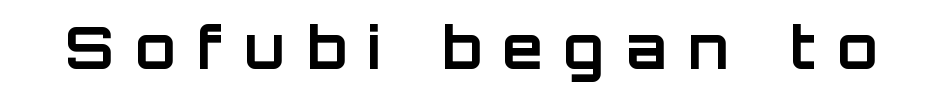
Q: Is the text bold? A: Yes.
Q: Is the text italic (slanted)? A: No, it is upright.
Q: Is the typeface a serif or a sans-serif typeface? A: Sans-serif.
Q: Is the text underlined? A: No.
Q: Is the spacing between letters normal or unusually wide? A: Unusually wide.
Q: Width (condensed, normal, or wide)? A: Normal.
Q: Stroke contrast? A: Low.
Q: x-height? A: Large.
Q: Monospaced? A: No.
